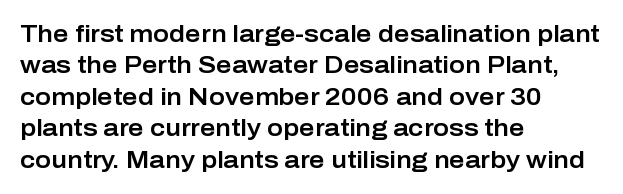
{"italic": "no", "underline": "no", "align": "left", "line_spacing": "normal", "line_spacing_ratio": 1.31, "letter_spacing": "normal", "letter_spacing_em": 0.0, "glyph_px": 24}
